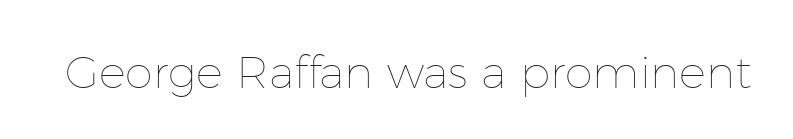
Q: Is the text bold? A: No.
Q: Is the text italic (slanted)? A: No, it is upright.
Q: Is the text underlined? A: No.
Q: Is the spacing between letters normal or unusually wide? A: Normal.
Q: Width (condensed, normal, or wide)? A: Normal.
Q: Stroke contrast? A: Low.
Q: x-height? A: Medium.
Q: Monospaced? A: No.
